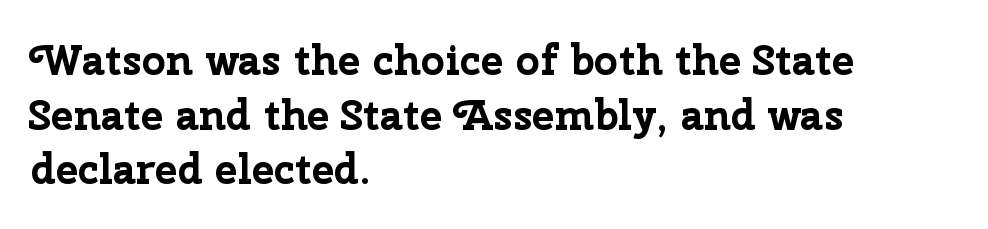
Looks like regular typesetting: each glyph gets only the width it needs. You could call the tracking neutral — neither tight nor loose. Chunky letters — that's bold for sure. The paragraph shown leans on its left margin. Whoever set this chose a conventional vertical rhythm. Regarding serifs, this sample does without them.
